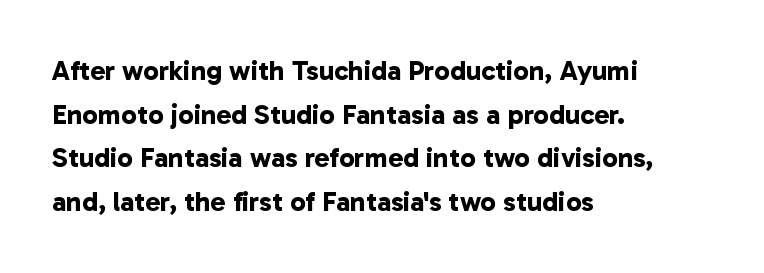
Q: Is the text bold? A: Yes.
Q: Is the typeface a serif or a sans-serif typeface? A: Sans-serif.
Q: Is the text underlined? A: No.
Q: How is the paragraph aligned? A: Left-aligned.
Q: Is the spacing between letters normal or unusually wide? A: Normal.
Q: Is the spacing between lines tight, normal or loose? A: Normal.
Q: Width (condensed, normal, or wide)? A: Normal.
Q: Stroke contrast? A: Low.
Q: x-height? A: Medium.
Q: Monospaced? A: No.
